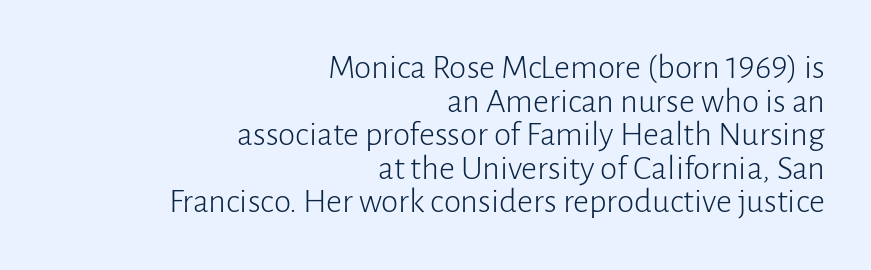
Q: Is the text bold? A: No.
Q: Is the text italic (slanted)? A: No, it is upright.
Q: Is the typeface a serif or a sans-serif typeface? A: Sans-serif.
Q: Is the text underlined? A: No.
Q: How is the paragraph aligned? A: Right-aligned.
Q: Is the spacing between letters normal or unusually wide? A: Normal.
Q: Is the spacing between lines tight, normal or loose? A: Tight.
Q: Width (condensed, normal, or wide)? A: Normal.
Q: Stroke contrast? A: Low.
Q: x-height? A: Medium.
Q: Monospaced? A: No.
